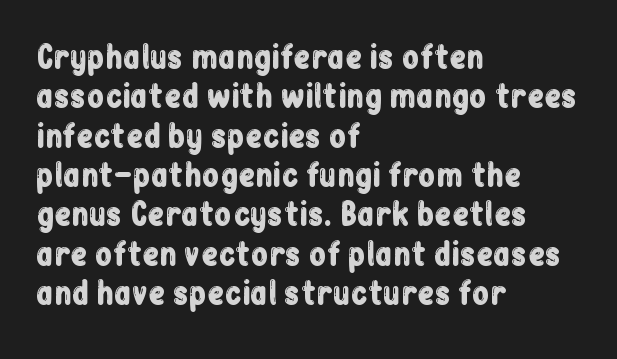
The image shows 31 px condensed sans-serif type, upright; set left-aligned, normal line spacing (1.27x), normal letter spacing, not underlined; low stroke contrast and a medium x-height.
